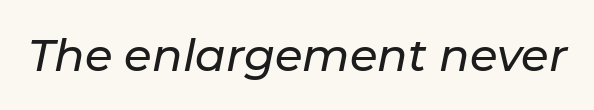
Looking at the ascenders, they clearly lean. Honestly, there is no underline to notice here at all. The letters advance in unequal steps, a hallmark of proportional type. The face used here is rendered with its standard letterfit.
